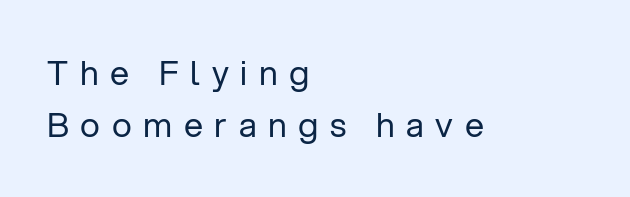
Characters follow at a spacing far wider than the type designer built in. The cut favours lightness, reaching ordinary text weight at its darkest. Reading down the block, your eye returns to a fixed left position each line. Think of a printed novel: that variable character pitch is what you see here. Baseline-to-baseline distance is the conventional proportion of letter height. Posture: upright roman.
